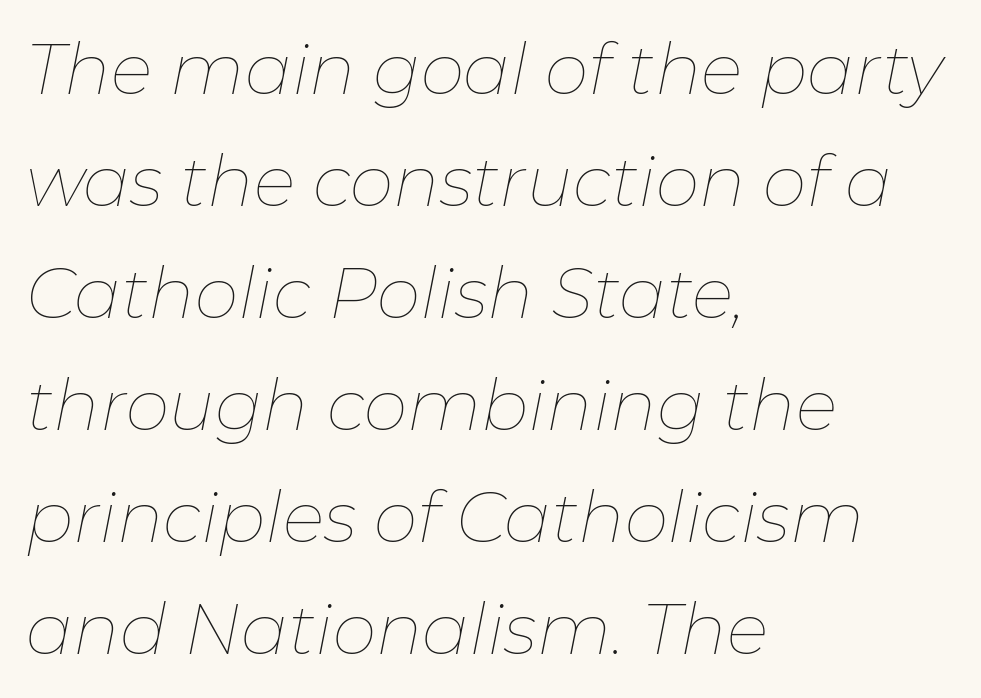
Q: Is the text bold? A: No.
Q: Is the text italic (slanted)? A: Yes, it leans right by about 11 degrees.
Q: Is the text underlined? A: No.
Q: How is the paragraph aligned? A: Left-aligned.
Q: Is the spacing between letters normal or unusually wide? A: Normal.
Q: Is the spacing between lines tight, normal or loose? A: Normal.
Q: Width (condensed, normal, or wide)? A: Normal.
Q: Stroke contrast? A: Low.
Q: x-height? A: Medium.
Q: Monospaced? A: No.
